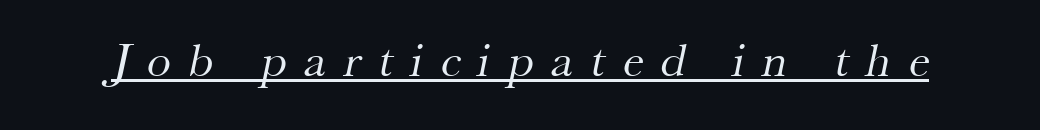
Q: Is the text bold? A: No.
Q: Is the typeface a serif or a sans-serif typeface? A: Serif.
Q: Is the text underlined? A: Yes.
Q: Is the spacing between letters normal or unusually wide? A: Unusually wide.
Q: Width (condensed, normal, or wide)? A: Normal.
Q: Stroke contrast? A: Medium.
Q: x-height? A: Small.
Q: Monospaced? A: No.
